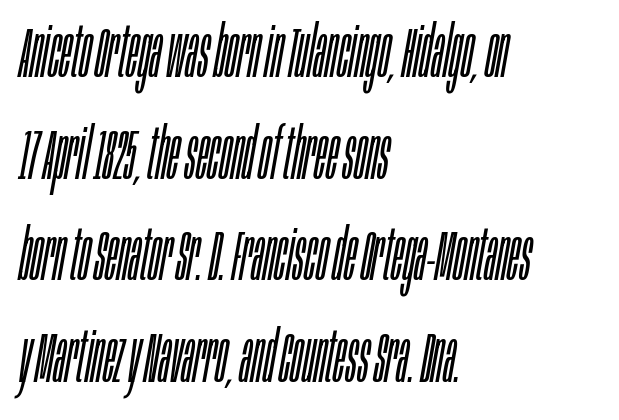
The image shows 71 px light, condensed type, italic (leaning right); set left-aligned, normal line spacing (1.43x), normal letter spacing, not underlined; low stroke contrast and a large x-height.
